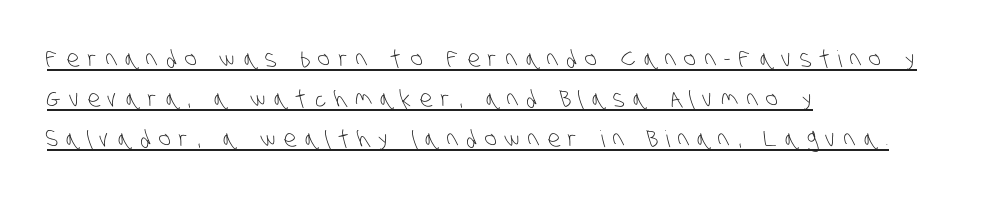
{"bold": "no", "underline": "yes", "align": "left", "line_spacing_ratio": 1.73, "letter_spacing": "wide", "letter_spacing_em": 0.36, "glyph_px": 23}
